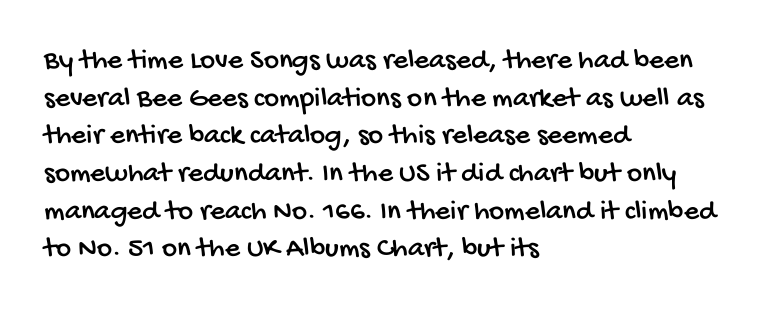
Q: Is the typeface a serif or a sans-serif typeface? A: Sans-serif.
Q: Is the text underlined? A: No.
Q: How is the paragraph aligned? A: Left-aligned.
Q: Is the spacing between letters normal or unusually wide? A: Normal.
Q: Is the spacing between lines tight, normal or loose? A: Normal.
Q: Width (condensed, normal, or wide)? A: Condensed.
Q: Stroke contrast? A: Low.
Q: x-height? A: Large.
Q: Monospaced? A: No.
